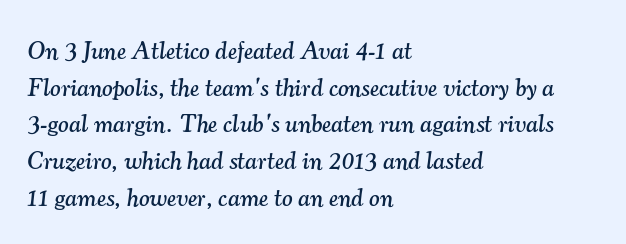
Compared with typical paragraphs, the rows here are spaced about the same. Tracking value appears to be zero — textbook default spacing. Emphasis-style slanted type is in use. The string is rendered with underlining switched off. The compositor pushed each line to the left boundary.
